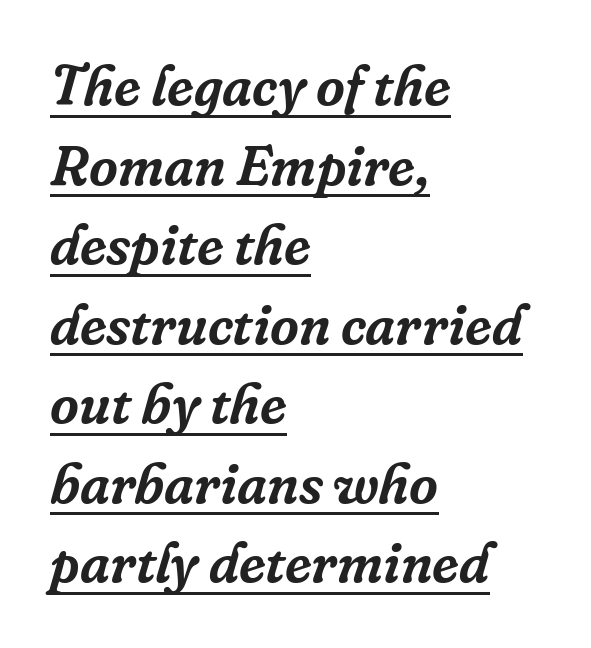
Letterform terminals end in serifs throughout the passage. This is oblique type, the kind used for emphasis or titles. Words appear dense and cohesive because spacing is normal. Which margin do the lines hug? The left one — the right edge is uneven. Leading: standard.
